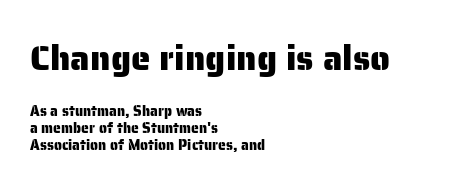
{"serif": "no", "italic": "no", "width": "normal", "stroke_contrast": "low", "x_height": "medium", "monospaced": "no", "underline": "no", "align": "left", "line_spacing_ratio": 1.2, "letter_spacing": "normal", "letter_spacing_em": 0.0, "larger_block": "first", "size_ratio": 2.5, "glyph_px": 35}
